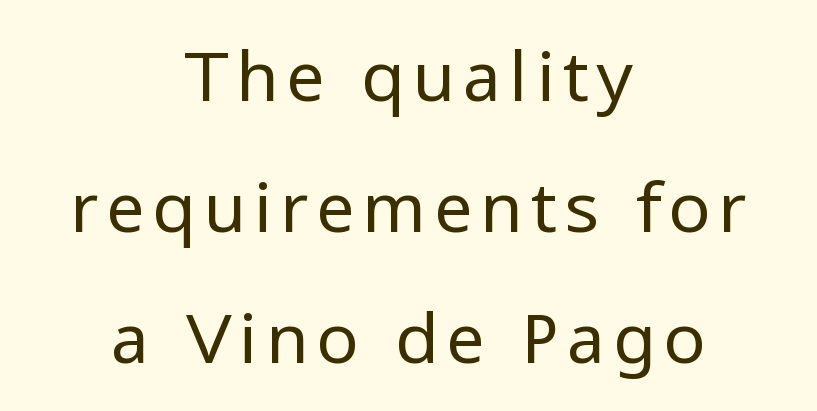
Q: Is the text bold? A: No.
Q: Is the text italic (slanted)? A: No, it is upright.
Q: Is the typeface a serif or a sans-serif typeface? A: Sans-serif.
Q: Is the text underlined? A: No.
Q: How is the paragraph aligned? A: Centered.
Q: Width (condensed, normal, or wide)? A: Normal.
Q: Stroke contrast? A: Low.
Q: x-height? A: Medium.
Q: Monospaced? A: No.
